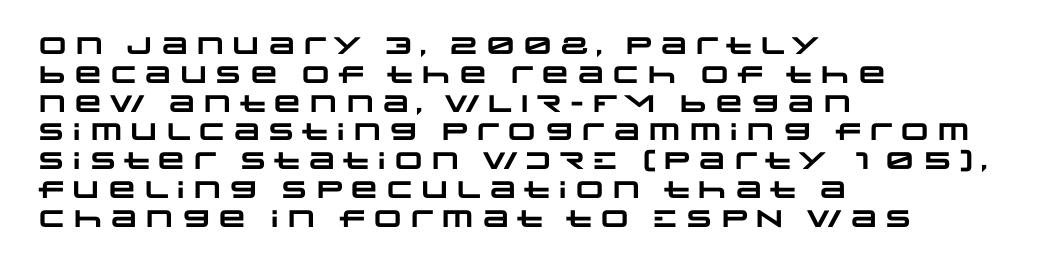
{"bold": "yes", "underline": "no", "align": "left", "line_spacing_ratio": 1.2, "letter_spacing": "normal", "letter_spacing_em": 0.0, "glyph_px": 24}
